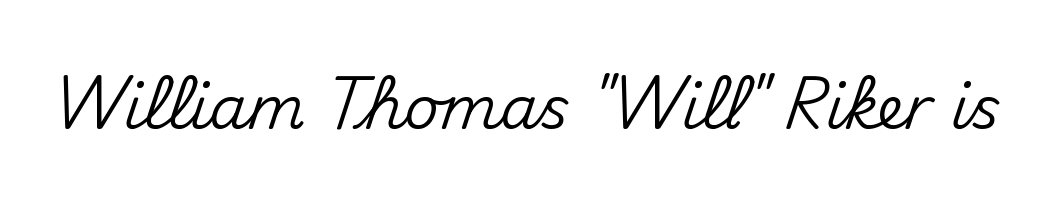
Q: Is the text italic (slanted)? A: Yes.
Q: Is the typeface a serif or a sans-serif typeface? A: Sans-serif.
Q: Is the text underlined? A: No.
Q: Is the spacing between letters normal or unusually wide? A: Normal.
Q: Width (condensed, normal, or wide)? A: Normal.
Q: Stroke contrast? A: Medium.
Q: x-height? A: Small.
Q: Monospaced? A: No.
